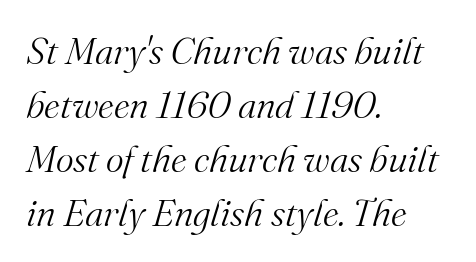
What's the leading like? Ordinary, nothing unusual. Stems and bowls with no extra thickness — not bold. The typography opts for an oblique posture over an upright one. The designer went with a serif here, giving each stem small feet. Looks like regular typesetting: each glyph gets only the width it needs.
